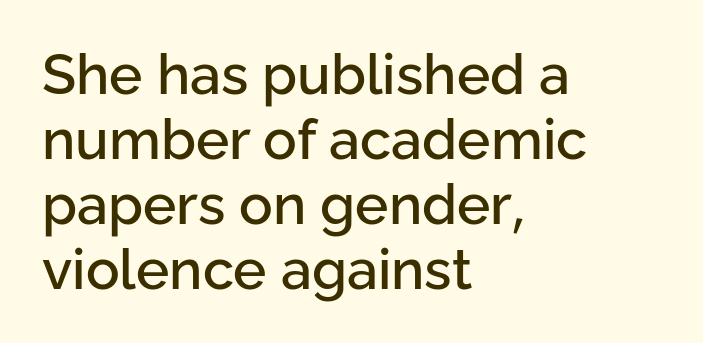
Q: Is the text italic (slanted)? A: No, it is upright.
Q: Is the typeface a serif or a sans-serif typeface? A: Sans-serif.
Q: Is the text underlined? A: No.
Q: How is the paragraph aligned? A: Left-aligned.
Q: Is the spacing between letters normal or unusually wide? A: Normal.
Q: Width (condensed, normal, or wide)? A: Normal.
Q: Stroke contrast? A: Low.
Q: x-height? A: Medium.
Q: Monospaced? A: No.
